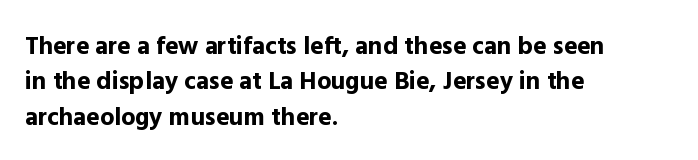
The image shows 25 px bold type, upright; set left-aligned, normal line spacing (1.42x), normal letter spacing, not underlined.
